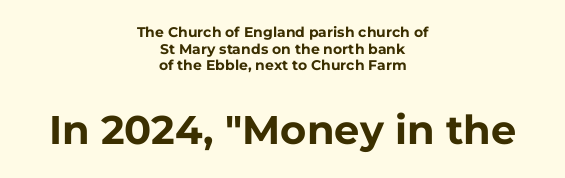
{"serif": "no", "italic": "no", "bold": "yes", "weight": "bold", "width": "normal", "stroke_contrast": "low", "x_height": "medium", "monospaced": "no", "underline": "no", "align": "center", "line_spacing_ratio": 1.18, "letter_spacing": "normal", "letter_spacing_em": 0.0, "larger_block": "second", "size_ratio": 2.86, "glyph_px": 40}
